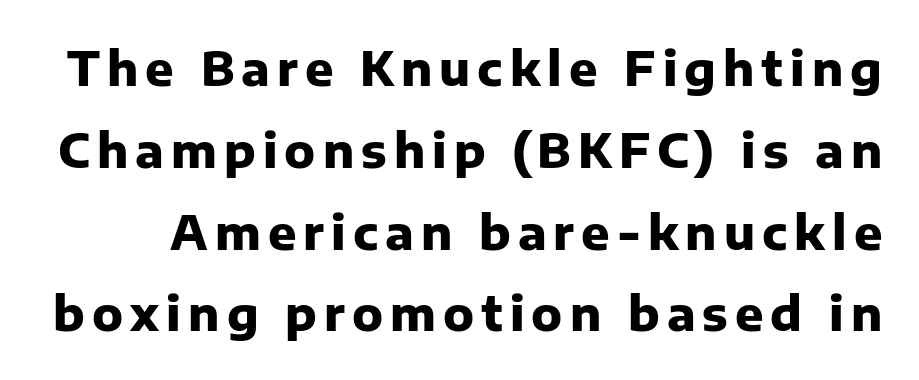
{"serif": "no", "italic": "no", "bold": "yes", "weight": "heavy", "width": "normal", "stroke_contrast": "low", "x_height": "medium", "monospaced": "no", "underline": "no", "line_spacing_ratio": 1.74, "glyph_px": 47}
